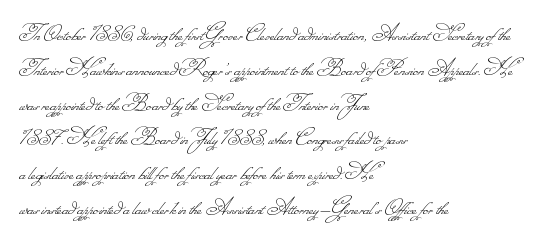
{"bold": "no", "underline": "no", "align": "left", "line_spacing": "normal", "line_spacing_ratio": 1.45, "letter_spacing": "normal", "letter_spacing_em": 0.0, "glyph_px": 24}
